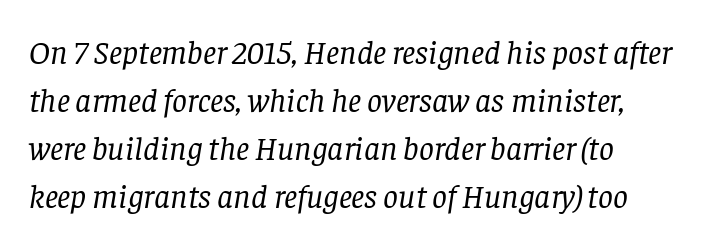
{"serif": "yes", "italic": "yes", "lean": "right", "slant_degrees": 8, "bold": "no", "weight": "regular", "width": "normal", "stroke_contrast": "low", "x_height": "large", "monospaced": "no", "underline": "no", "line_spacing": "normal", "line_spacing_ratio": 1.45, "letter_spacing": "normal", "letter_spacing_em": 0.0, "glyph_px": 33}
